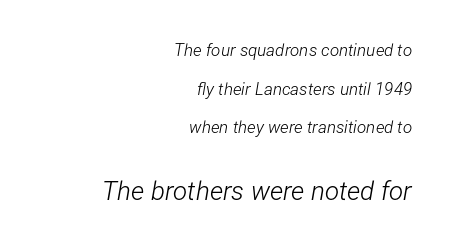
The strokes are not fattened; the text isn't bold. Descenders are the only things crossing below the line. This layout puts the modest block above and the oversized block below. The typesetter chose a ragged-left arrangement here.
